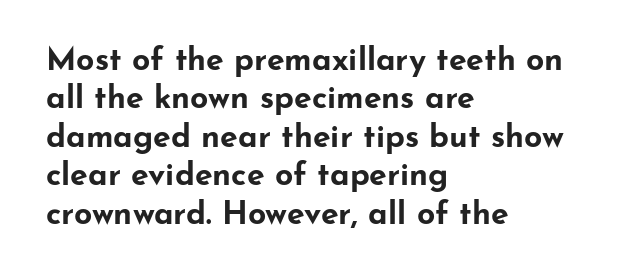
{"serif": "no", "italic": "no", "bold": "yes", "weight": "bold", "width": "wide", "stroke_contrast": "low", "x_height": "small", "monospaced": "no", "underline": "no", "align": "left", "line_spacing_ratio": 1.2, "letter_spacing": "normal", "letter_spacing_em": 0.0, "glyph_px": 32}
